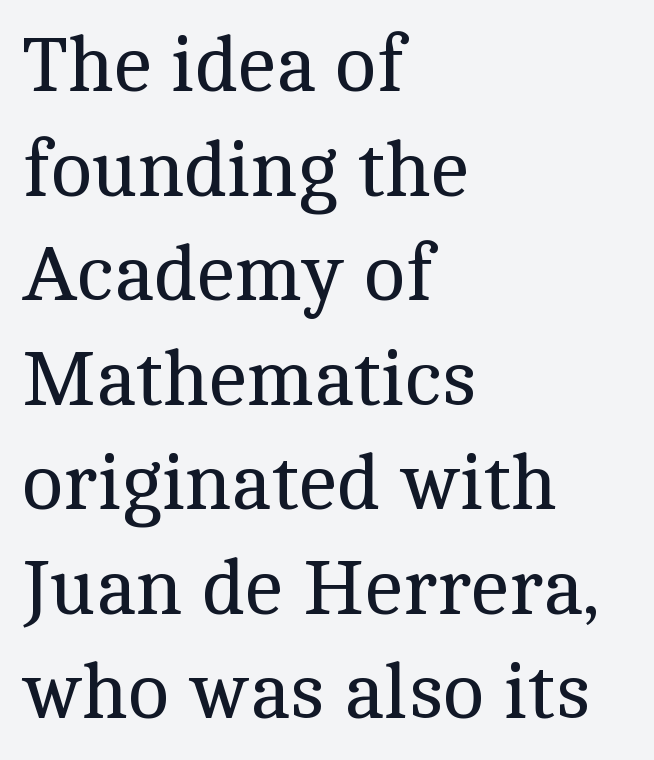
Stroke terminals: seriffed. Is there much room between lines? A standard amount, neither cramped nor airy. A typesetter would call this proportional, since set widths differ per character. A typesetter would call this zero additional tracking.
